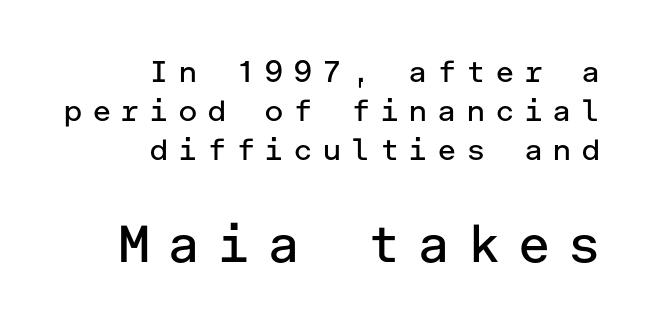
Q: Is the text bold? A: No.
Q: Is the text italic (slanted)? A: No, it is upright.
Q: Is the typeface a serif or a sans-serif typeface? A: Sans-serif.
Q: Is the text underlined? A: No.
Q: How is the paragraph aligned? A: Right-aligned.
Q: Is the spacing between letters normal or unusually wide? A: Unusually wide.
Q: Is the spacing between lines tight, normal or loose? A: Normal.
Q: Which block of text is set in a larger size, the first (top) or the second (bottom)? A: The second (bottom) one.
Q: Width (condensed, normal, or wide)? A: Normal.
Q: Stroke contrast? A: Low.
Q: x-height? A: Medium.
